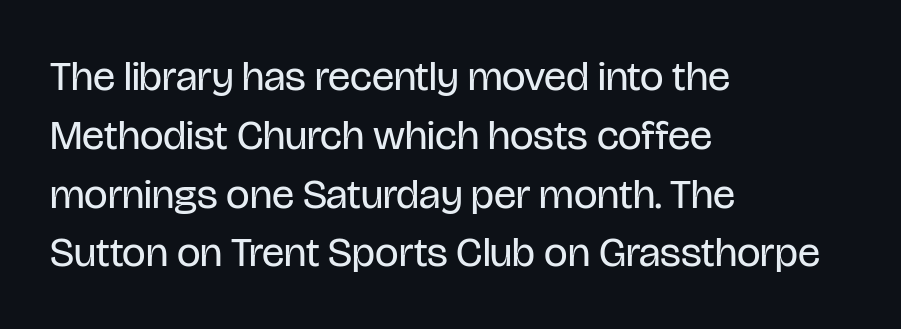
When letters stand straight like this, we call the style roman or upright. The baseline area is clear. Tracking value appears to be zero — textbook default spacing. The face used here is proportionally spaced, like ordinary book or web type.
